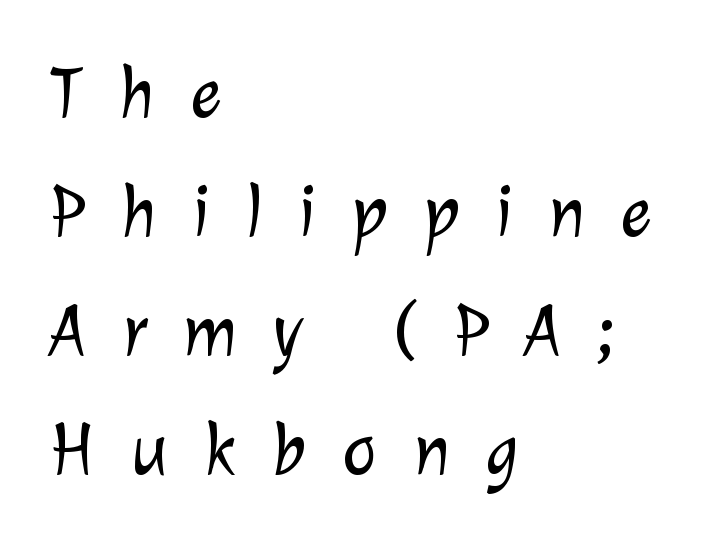
The image shows 74 px light sans-serif type; set left-aligned, normal line spacing (1.61x), unusually wide letter spacing (+0.48 em), not underlined; low stroke contrast and a medium x-height.
